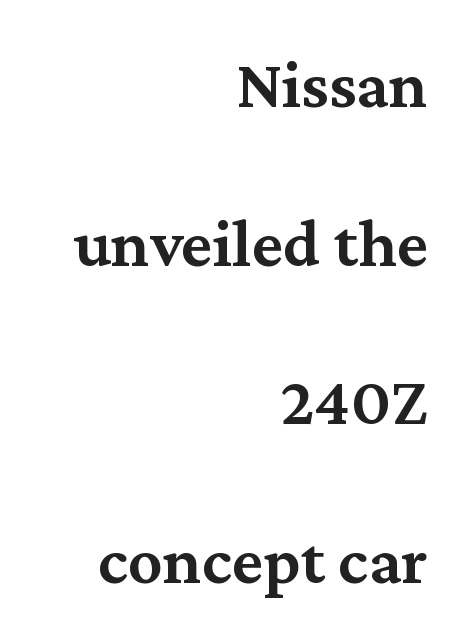
The image shows 69 px semibold serif type, upright; set right-aligned, loose line spacing (2.3x), normal letter spacing, not underlined; medium stroke contrast and a medium x-height.
